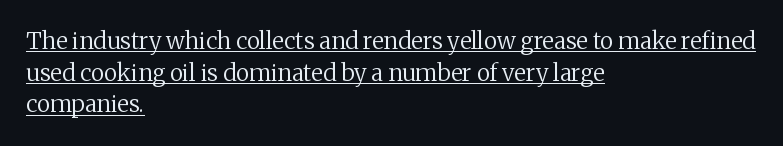
The image shows 23 px text type, upright; set left-aligned, normal line spacing (1.38x), normal letter spacing, underlined.
